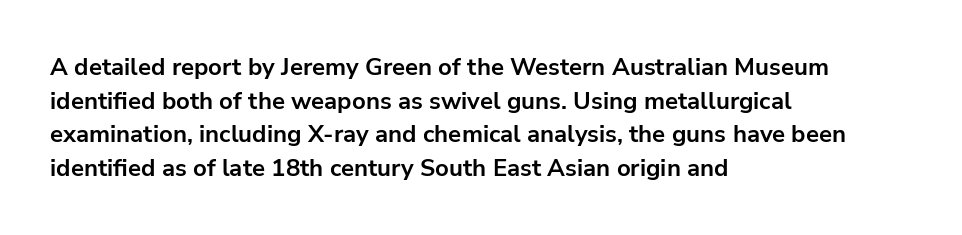
Q: Is the text bold? A: Yes.
Q: Is the text italic (slanted)? A: No, it is upright.
Q: Is the text underlined? A: No.
Q: How is the paragraph aligned? A: Left-aligned.
Q: Is the spacing between letters normal or unusually wide? A: Normal.
Q: Is the spacing between lines tight, normal or loose? A: Normal.
